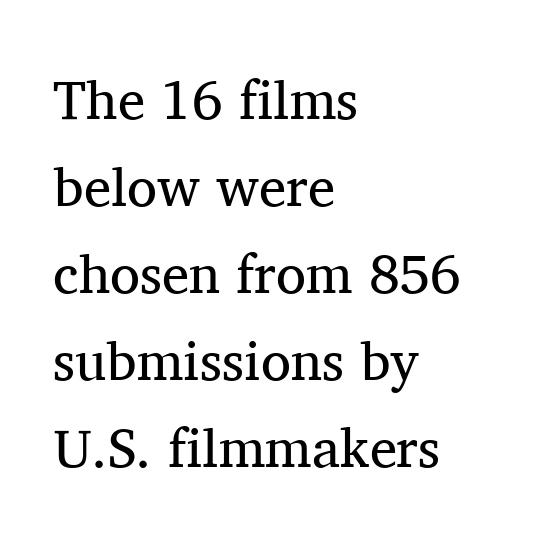
You could call the tracking neutral — neither tight nor loose. No italicization has been applied; the sample stays upright. Where is the straight margin? On the left. Beneath every word, the page is bare. What's the leading like? Ordinary, nothing unusual.
